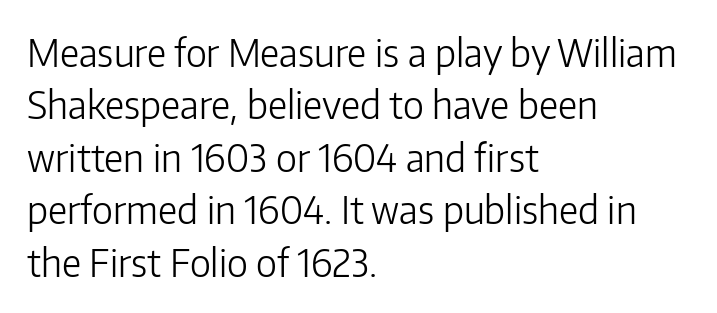
Does the copy run flush right? No — it runs flush left. The type sits square on the baseline with zero lean. Letter spacing: default. Just letters on the line, the space beneath them empty.
